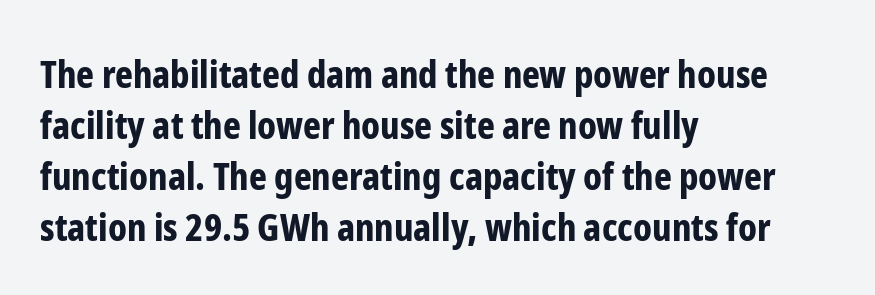
Q: Is the text bold? A: Yes.
Q: Is the text italic (slanted)? A: No, it is upright.
Q: Is the typeface a serif or a sans-serif typeface? A: Sans-serif.
Q: Is the text underlined? A: No.
Q: How is the paragraph aligned? A: Left-aligned.
Q: Is the spacing between letters normal or unusually wide? A: Normal.
Q: Is the spacing between lines tight, normal or loose? A: Normal.
Q: Width (condensed, normal, or wide)? A: Condensed.
Q: Stroke contrast? A: Low.
Q: x-height? A: Medium.
Q: Monospaced? A: No.
